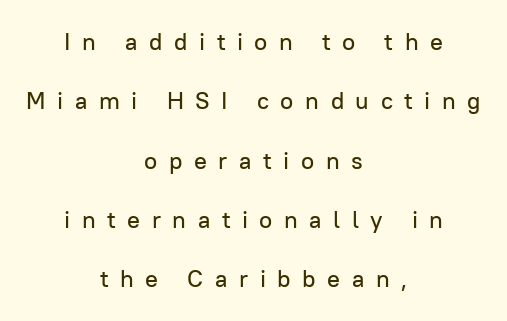
Q: Is the text italic (slanted)? A: No, it is upright.
Q: Is the text underlined? A: No.
Q: How is the paragraph aligned? A: Centered.
Q: Is the spacing between letters normal or unusually wide? A: Unusually wide.
Q: Is the spacing between lines tight, normal or loose? A: Loose.
